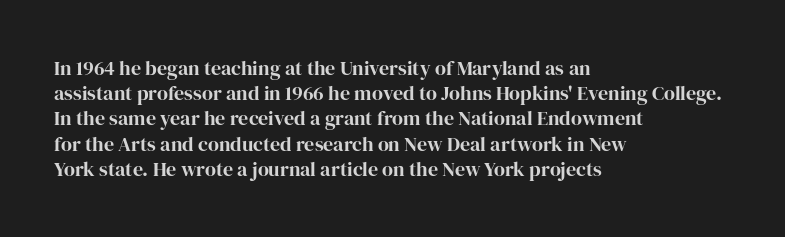
Q: Is the text bold? A: Yes.
Q: Is the text italic (slanted)? A: No, it is upright.
Q: Is the text underlined? A: No.
Q: How is the paragraph aligned? A: Left-aligned.
Q: Is the spacing between letters normal or unusually wide? A: Normal.
Q: Is the spacing between lines tight, normal or loose? A: Normal.
